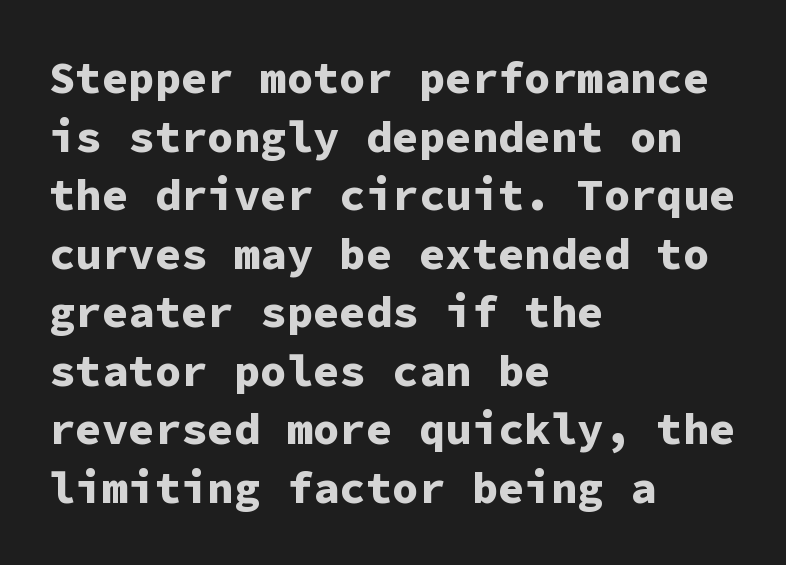
{"serif": "no", "italic": "no", "bold": "yes", "weight": "bold", "width": "normal", "stroke_contrast": "low", "x_height": "medium", "monospaced": "yes", "underline": "no", "align": "left", "line_spacing": "normal", "line_spacing_ratio": 1.33, "letter_spacing": "normal", "letter_spacing_em": 0.0, "glyph_px": 44}
